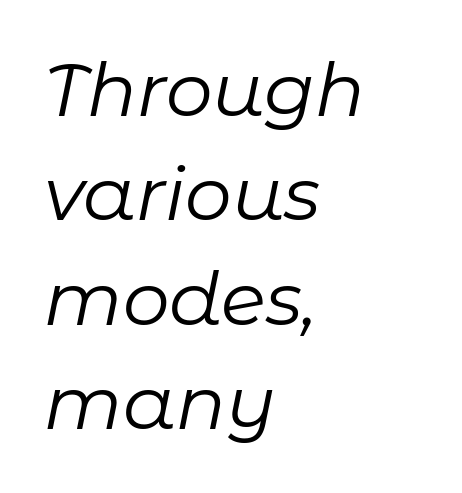
Whoever set this chose a conventional vertical rhythm. Clear beneath every line of the passage. The specimen reads as italic at a glance. Looks like regular typesetting: each glyph gets only the width it needs.
